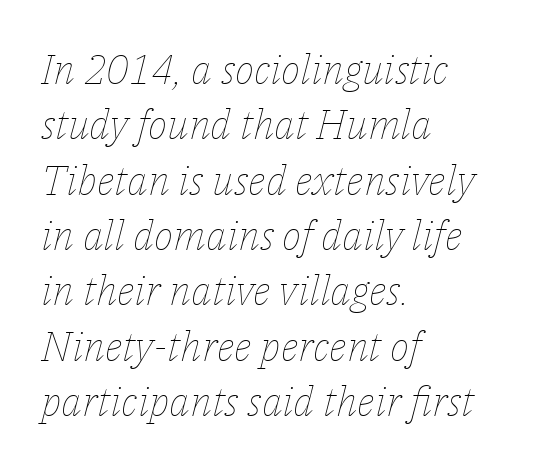
Q: Is the text bold? A: No.
Q: Is the text italic (slanted)? A: Yes, it leans right by about 14 degrees.
Q: Is the text underlined? A: No.
Q: How is the paragraph aligned? A: Left-aligned.
Q: Is the spacing between letters normal or unusually wide? A: Normal.
Q: Is the spacing between lines tight, normal or loose? A: Normal.
Q: Width (condensed, normal, or wide)? A: Normal.
Q: Stroke contrast? A: Low.
Q: x-height? A: Medium.
Q: Monospaced? A: No.
